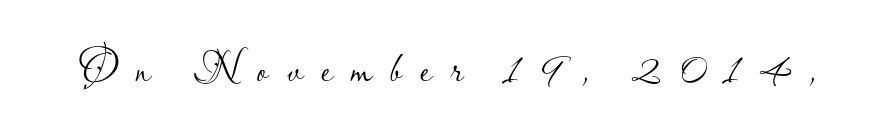
Is the type heavy? It reads as light-to-regular instead. Glyph-to-glyph distance is far greater than everyday printed text. A typesetter would call this proportional, since set widths differ per character. Quick note: underline off.
